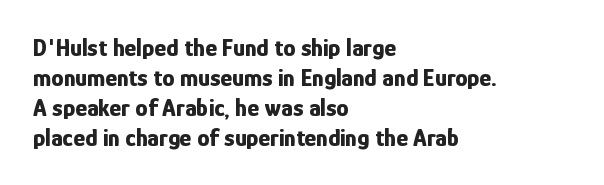
{"italic": "no", "bold": "yes", "underline": "no", "align": "left", "line_spacing_ratio": 1.2, "letter_spacing": "normal", "letter_spacing_em": 0.0, "glyph_px": 25}
